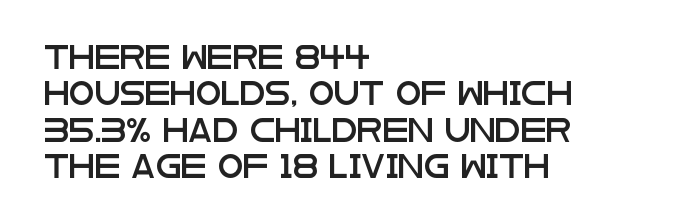
Style check: upright. Honestly, the letter spacing is just normal — you wouldn't notice it. Short and long lines alike share a common starting point at left. Any mark beneath the type? The region is blank. Interline gaps are of average width in this sample.
